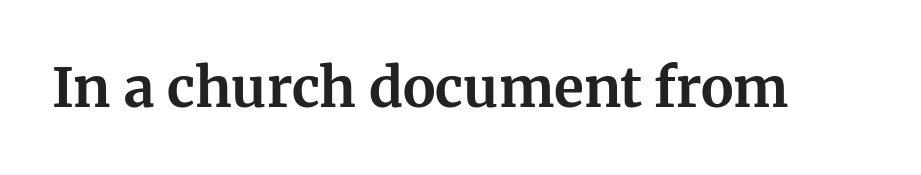
A dark, heavy texture on the line: the type is bold. Is there any slant? The stems are plumb. The letters sit at their default tracking, neither squeezed nor spread. You could not count columns in this text — the font is proportionally spaced. This is serif lettering, the kind often seen in printed books. Only glyphs here, with clear space below each row.
